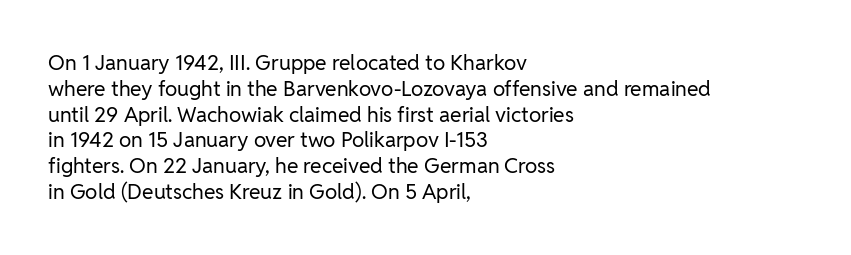
Visually the block forms a straight wall on the left and a jagged coastline on the right. This sample uses plain, unmodified letter spacing. The face looks like a standard text weight, possibly lighter. Check under the words: just untouched page. Does the lettering tilt? It doesn't — this is upright.
